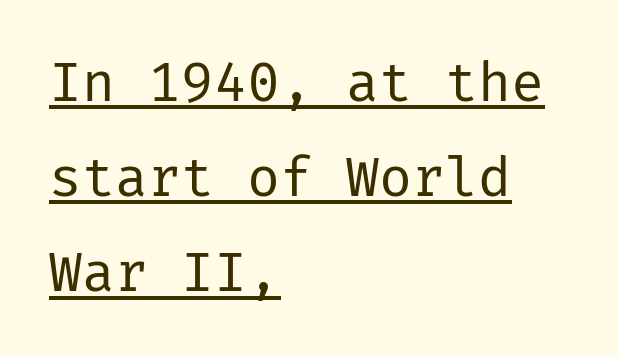
{"serif": "no", "italic": "no", "bold": "no", "weight": "regular", "width": "normal", "stroke_contrast": "low", "x_height": "medium", "underline": "yes", "align": "left", "line_spacing_ratio": 1.73, "letter_spacing": "normal", "letter_spacing_em": 0.0, "glyph_px": 55}
